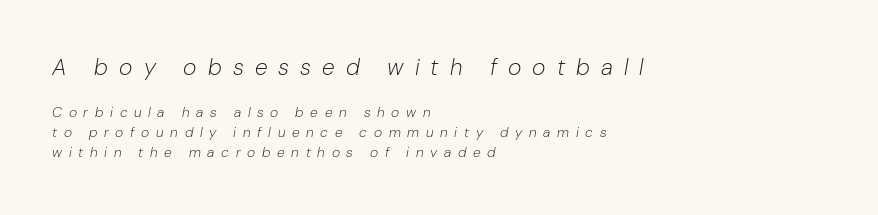
The earlier block is typeset at a bigger size than the later block. Posture: slanted. On a weight scale, this lands at 450 or below. Clear beneath every line of the passage. Each line starts at the same left margin while the right side varies.
